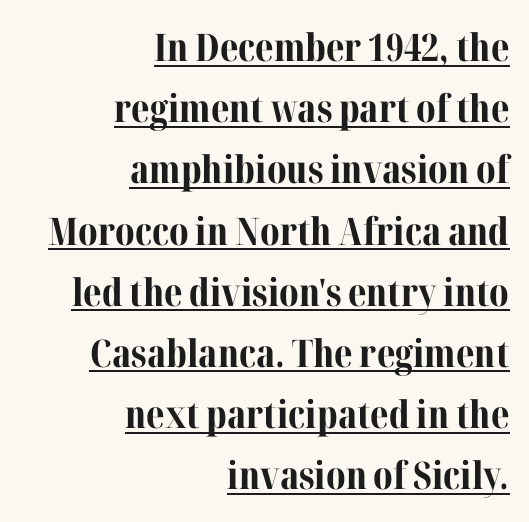
{"serif": "yes", "italic": "no", "bold": "yes", "weight": "bold", "width": "normal", "stroke_contrast": "medium", "x_height": "medium", "monospaced": "no", "underline": "yes", "align": "right", "line_spacing": "normal", "line_spacing_ratio": 1.61, "letter_spacing": "normal", "letter_spacing_em": 0.0, "glyph_px": 38}
